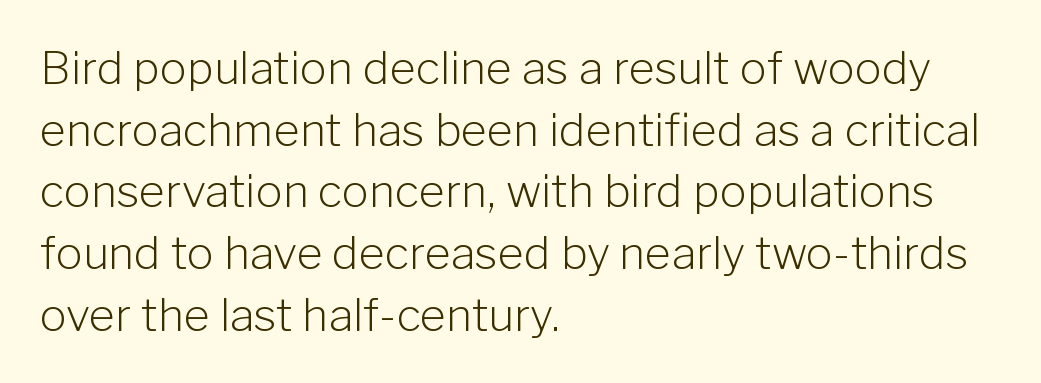
Q: Is the text bold? A: No.
Q: Is the text italic (slanted)? A: No, it is upright.
Q: Is the typeface a serif or a sans-serif typeface? A: Sans-serif.
Q: Is the text underlined? A: No.
Q: How is the paragraph aligned? A: Left-aligned.
Q: Is the spacing between letters normal or unusually wide? A: Normal.
Q: Is the spacing between lines tight, normal or loose? A: Normal.
Q: Width (condensed, normal, or wide)? A: Normal.
Q: Stroke contrast? A: Low.
Q: x-height? A: Medium.
Q: Monospaced? A: No.
